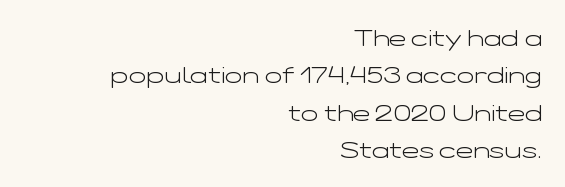
The letterforms sit at book weight or below. Every row of glyphs terminates at an identical x-position on the right. The letters stand straight up with perfectly vertical stems. How would I describe the line gaps? Plain and ordinary. Glance below the letters and you will spot only blank space. The letters sit at their default tracking, neither squeezed nor spread.
